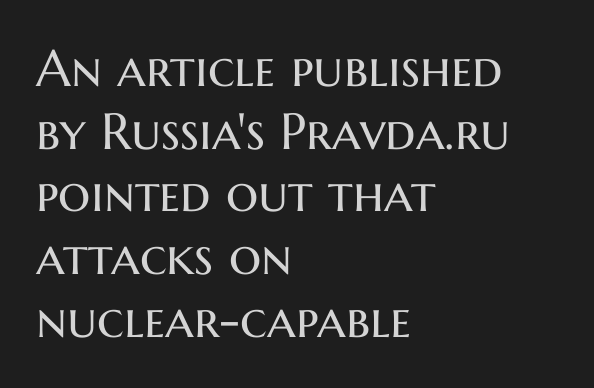
{"serif": "no", "italic": "no", "bold": "no", "weight": "regular", "width": "normal", "stroke_contrast": "medium", "x_height": "medium", "monospaced": "no", "underline": "no", "align": "left", "line_spacing_ratio": 1.23, "letter_spacing": "normal", "letter_spacing_em": 0.0, "glyph_px": 51}
